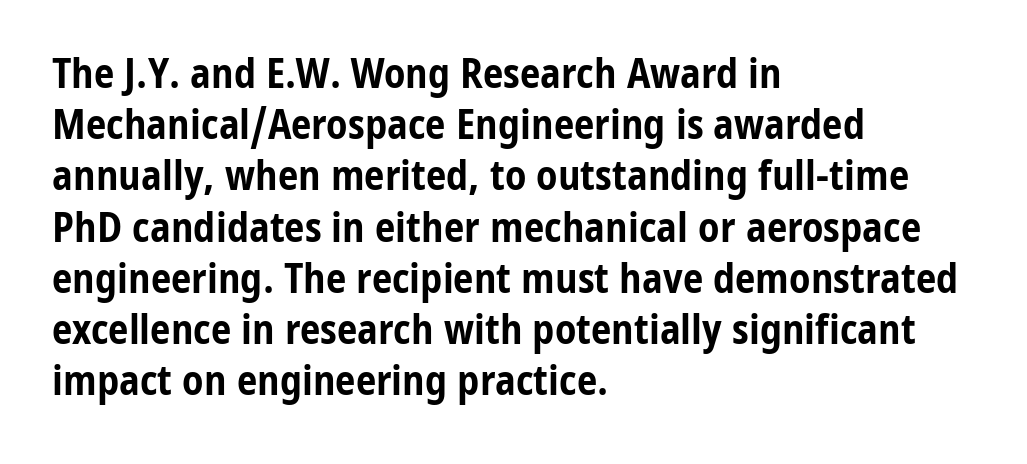
{"serif": "no", "italic": "no", "bold": "yes", "weight": "bold", "width": "condensed", "stroke_contrast": "low", "x_height": "medium", "monospaced": "no", "underline": "no", "align": "left", "line_spacing": "normal", "line_spacing_ratio": 1.25, "letter_spacing": "normal", "letter_spacing_em": 0.0, "glyph_px": 41}
